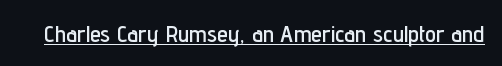
The image shows 24 px text type, upright; set normal letter spacing, underlined.
